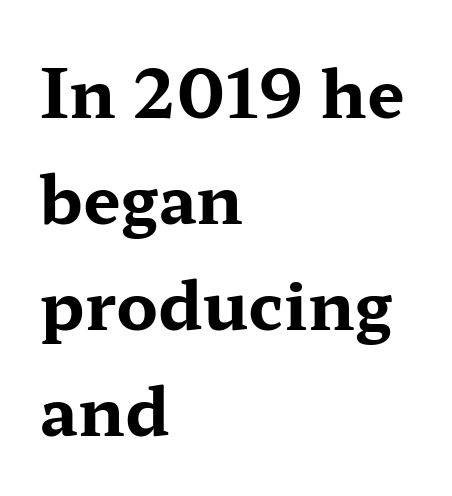
The image shows 67 px bold, wide serif type, upright; set left-aligned, normal line spacing (1.58x), normal letter spacing, not underlined; medium stroke contrast and a medium x-height.
